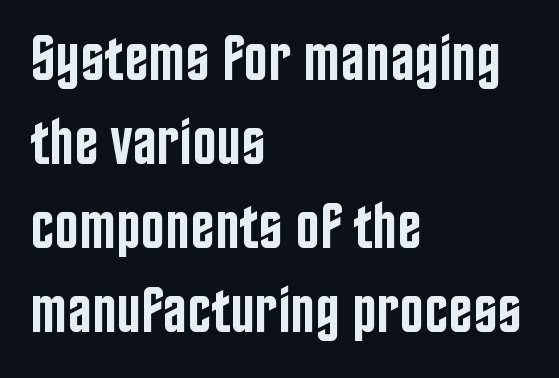
{"serif": "no", "italic": "no", "bold": "semi", "weight": "semibold", "width": "condensed", "stroke_contrast": "low", "x_height": "large", "monospaced": "no", "underline": "no", "align": "left", "line_spacing": "normal", "line_spacing_ratio": 1.29, "letter_spacing": "normal", "letter_spacing_em": 0.0, "glyph_px": 65}
